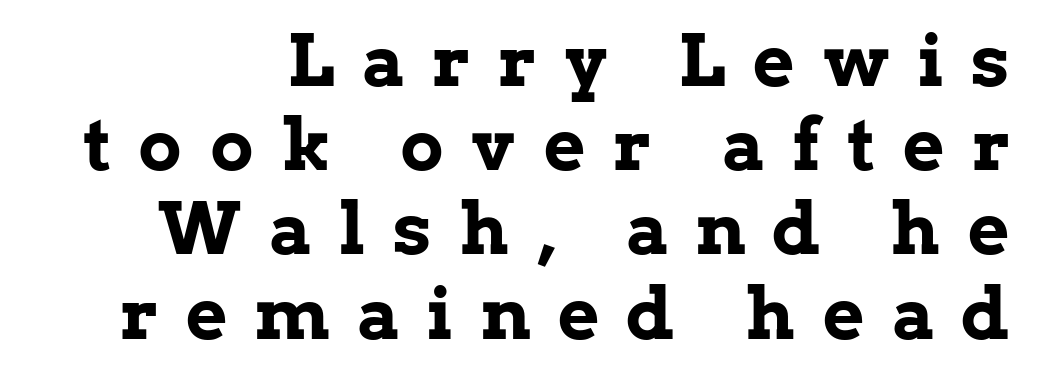
The font's upright variant was chosen for this text. The gap between lines stays unmarked. Is the letter spacing exaggerated? Yes — the characters are pushed far apart. Strokes here are thick enough to call this a true bold.
